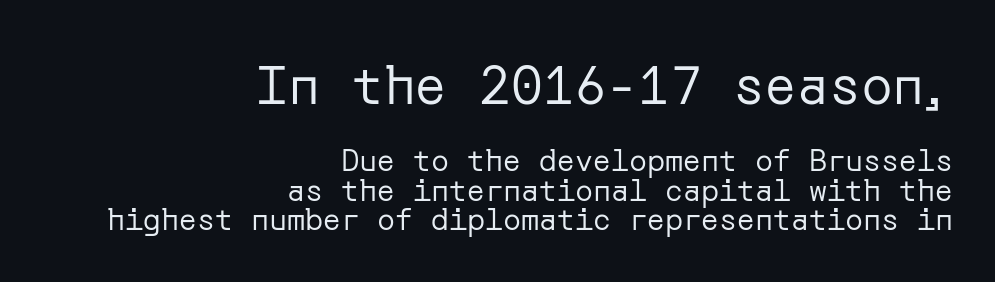
Glance below the letters and you will spot only blank space. A sans-serif font was chosen for this passage. Very little white space separates one row of letters from the next. The letters stand straight up with perfectly vertical stems. Two sizes are in play, and the larger belongs to the first block. The tracking reads as untouched default to a designer's eye.
